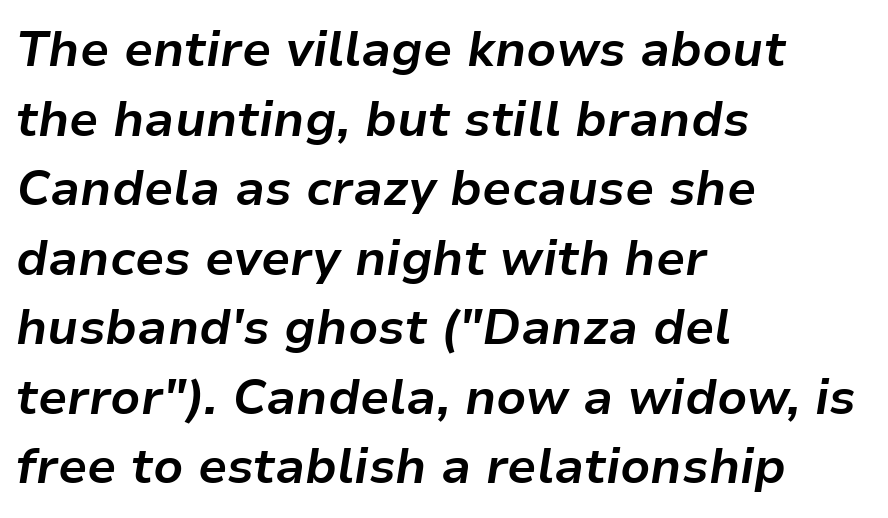
A student would call this left alignment; a typographer would say flush left, rag right. You'd pick this weight for a headline — it's a proper bold. The lines sit at an ordinary, default distance from one another. In terms of posture, this sample is oblique.
